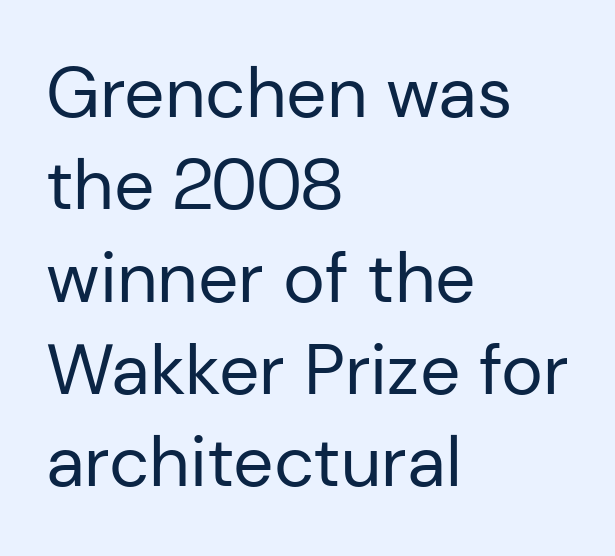
The image shows 71 px regular-weight sans-serif type, upright; set left-aligned, normal line spacing (1.3x), normal letter spacing, not underlined; low stroke contrast and a medium x-height.
